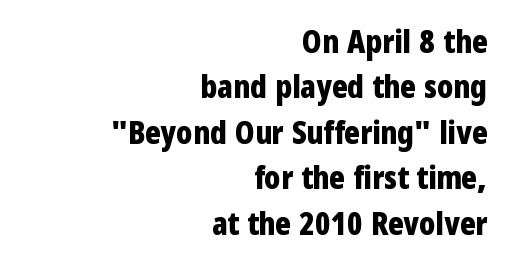
{"serif": "no", "italic": "no", "bold": "yes", "weight": "bold", "width": "condensed", "stroke_contrast": "low", "x_height": "medium", "monospaced": "no", "underline": "no", "align": "right", "line_spacing": "normal", "line_spacing_ratio": 1.42, "letter_spacing": "normal", "letter_spacing_em": 0.0, "glyph_px": 32}
